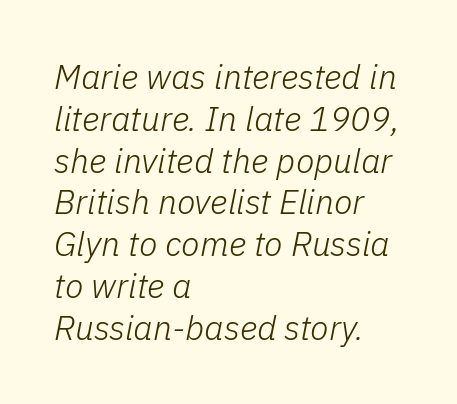
Casual observation: everything's shoved over to the left. The weight would be labelled regular, book, light, or lighter still. The axis of the letterforms is tilted away from vertical. Honestly, the letter spacing is just normal — you wouldn't notice it. The rendering uses natural spacing where letterforms have individual widths.
